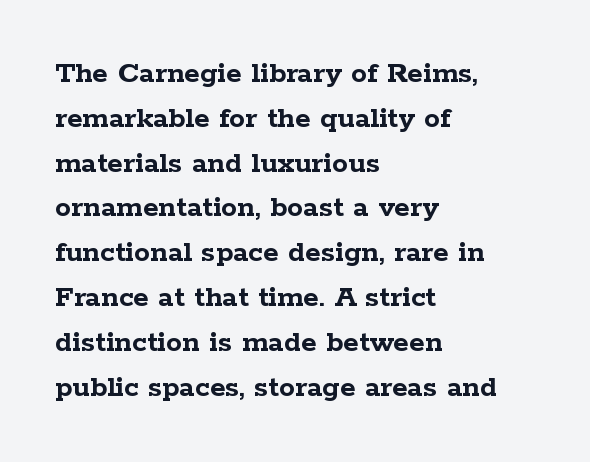
{"serif": "yes", "italic": "no", "bold": "yes", "weight": "semibold", "width": "wide", "stroke_contrast": "low", "x_height": "medium", "monospaced": "no", "underline": "no", "align": "left", "line_spacing": "normal", "line_spacing_ratio": 1.4, "letter_spacing": "normal", "letter_spacing_em": 0.0, "glyph_px": 32}
